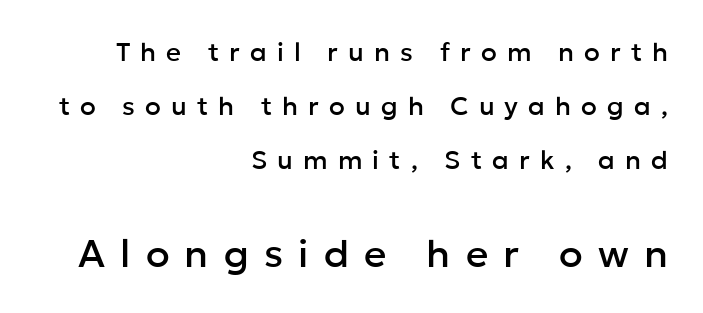
Q: Is the text italic (slanted)? A: No, it is upright.
Q: Is the typeface a serif or a sans-serif typeface? A: Sans-serif.
Q: Is the text underlined? A: No.
Q: How is the paragraph aligned? A: Right-aligned.
Q: Is the spacing between letters normal or unusually wide? A: Unusually wide.
Q: Is the spacing between lines tight, normal or loose? A: Loose.
Q: Which block of text is set in a larger size, the first (top) or the second (bottom)? A: The second (bottom) one.
Q: Width (condensed, normal, or wide)? A: Normal.
Q: Stroke contrast? A: Low.
Q: x-height? A: Medium.
Q: Monospaced? A: No.
